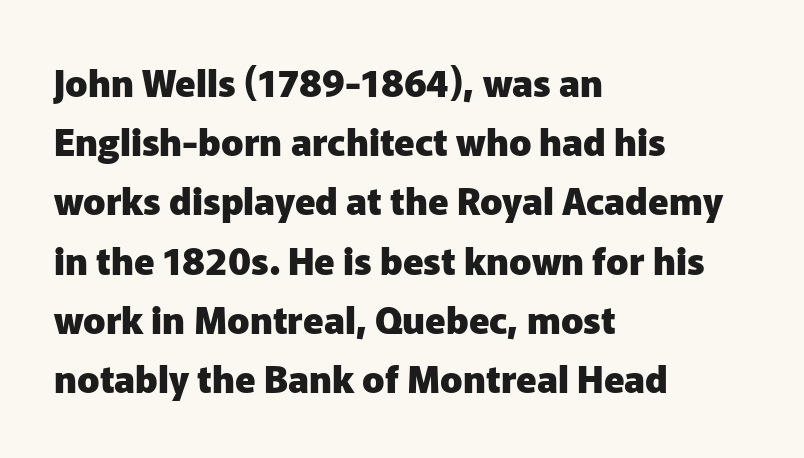
The image shows 37 px heavy sans-serif type, upright; set left-aligned, normal line spacing (1.6x), normal letter spacing, not underlined; low stroke contrast and a medium x-height.
